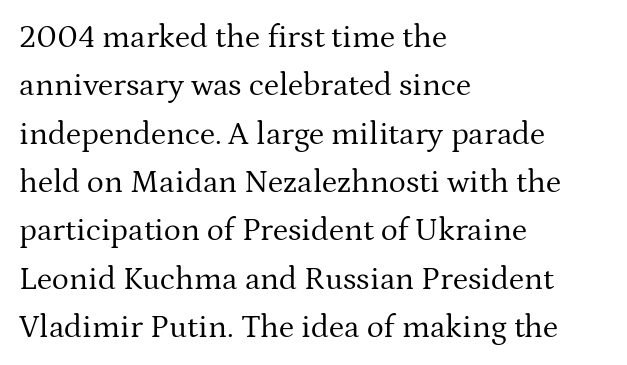
{"serif": "yes", "italic": "no", "bold": "no", "weight": "regular", "width": "normal", "stroke_contrast": "medium", "x_height": "medium", "monospaced": "no", "underline": "no", "align": "left", "line_spacing": "normal", "line_spacing_ratio": 1.51, "letter_spacing": "normal", "letter_spacing_em": 0.0, "glyph_px": 32}
